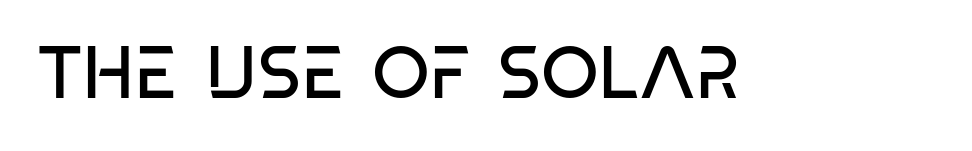
The letterforms sit at book weight or below. Observe the absence of serifs on each vertical stroke in this sample. Varying glyph widths throughout — classic text-font behaviour. Honestly, there is no underline to notice here at all. Is the letter spacing exaggerated? No — it looks like the ordinary default.
